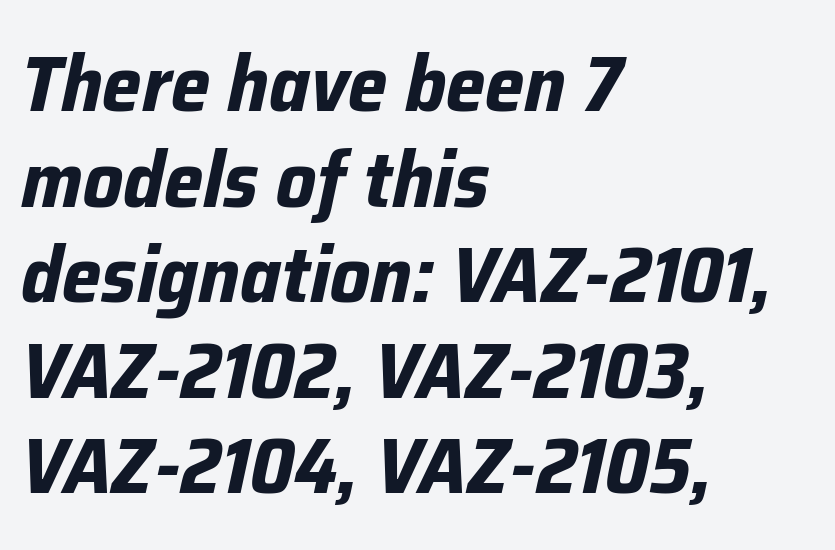
Every letter is thick-stroked: bold, no question. Clear beneath every line of the passage. These lines are rendered in a variable-pitch font. The letters sit at their default tracking, neither squeezed nor spread. The letters are slanted; this is an italic face.
